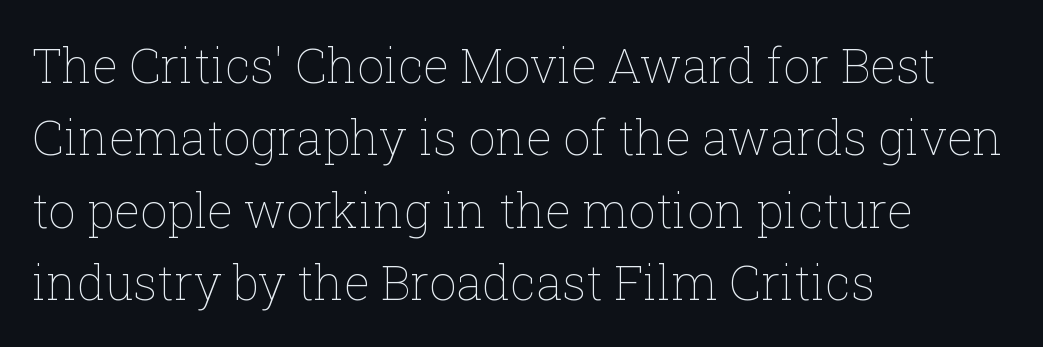
{"italic": "no", "bold": "no", "weight": "thin", "width": "normal", "stroke_contrast": "low", "x_height": "medium", "monospaced": "no", "underline": "no", "align": "left", "line_spacing": "normal", "line_spacing_ratio": 1.51, "letter_spacing": "normal", "letter_spacing_em": 0.0, "glyph_px": 48}
